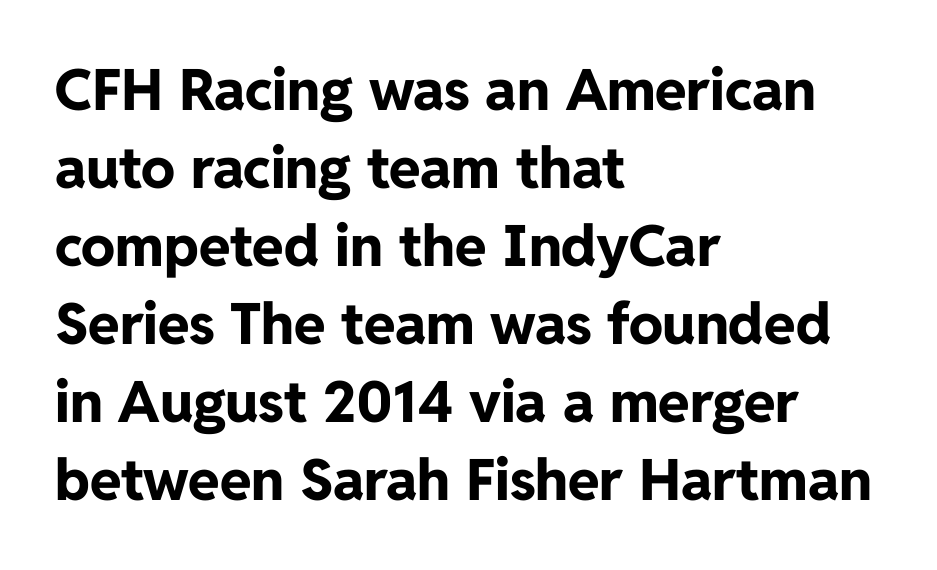
The image shows 57 px bold sans-serif type, upright; set left-aligned, normal line spacing (1.37x), normal letter spacing, not underlined; low stroke contrast and a medium x-height.
